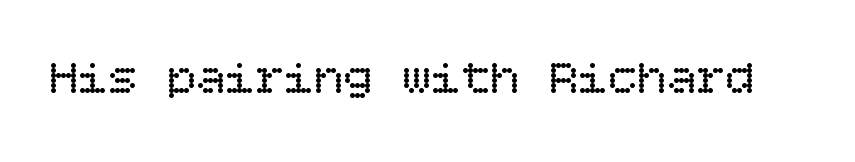
This is roman type, the default non-slanted kind. The baseline area is clear. Stem width sits at or under what a default text font uses. Tracking value appears to be zero — textbook default spacing.
